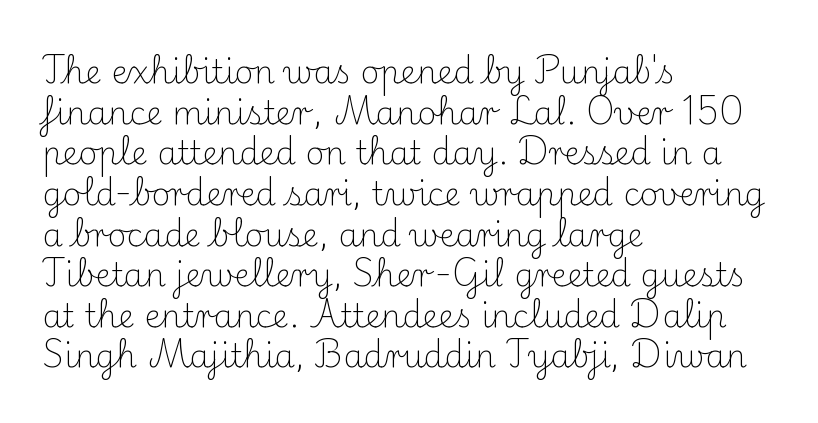
The rendering anchors every line to the left-hand side. The letters sit at their default tracking, neither squeezed nor spread. Does the type have serifs? Yes, each stem ends in a small foot. Every stem runs plumb, perpendicular to the baseline.
